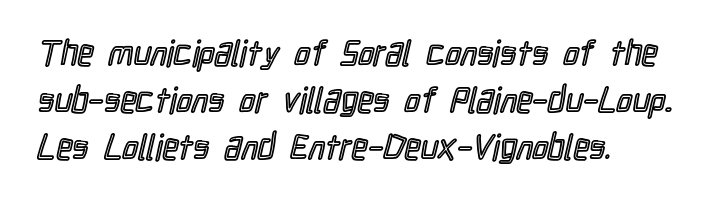
The image shows 35 px condensed type; set left-aligned, normal line spacing (1.34x), normal letter spacing, not underlined; a medium x-height.
